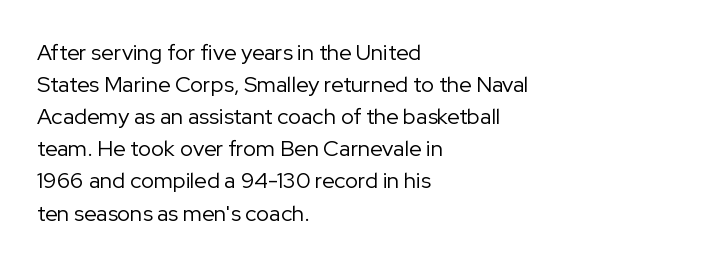
Q: Is the text bold? A: No.
Q: Is the text italic (slanted)? A: No, it is upright.
Q: Is the text underlined? A: No.
Q: How is the paragraph aligned? A: Left-aligned.
Q: Is the spacing between letters normal or unusually wide? A: Normal.
Q: Is the spacing between lines tight, normal or loose? A: Normal.
